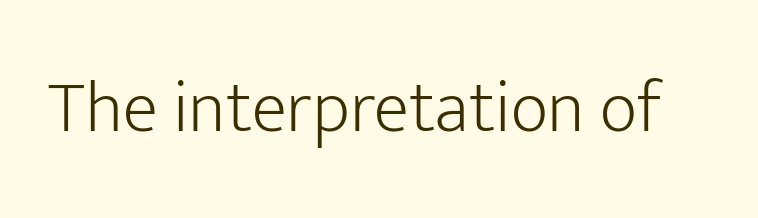
Q: Is the text bold? A: No.
Q: Is the text italic (slanted)? A: No, it is upright.
Q: Is the typeface a serif or a sans-serif typeface? A: Sans-serif.
Q: Is the text underlined? A: No.
Q: Is the spacing between letters normal or unusually wide? A: Normal.
Q: Width (condensed, normal, or wide)? A: Normal.
Q: Stroke contrast? A: Low.
Q: x-height? A: Medium.
Q: Monospaced? A: No.
